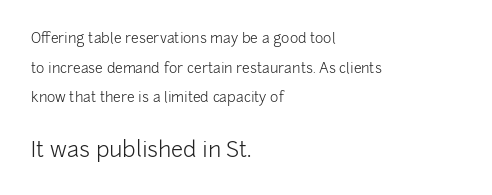
The image shows 22 px text type, upright; set left-aligned, loose line spacing (2.12x), normal letter spacing, not underlined; the second (bottom) block is 1.57x larger.
